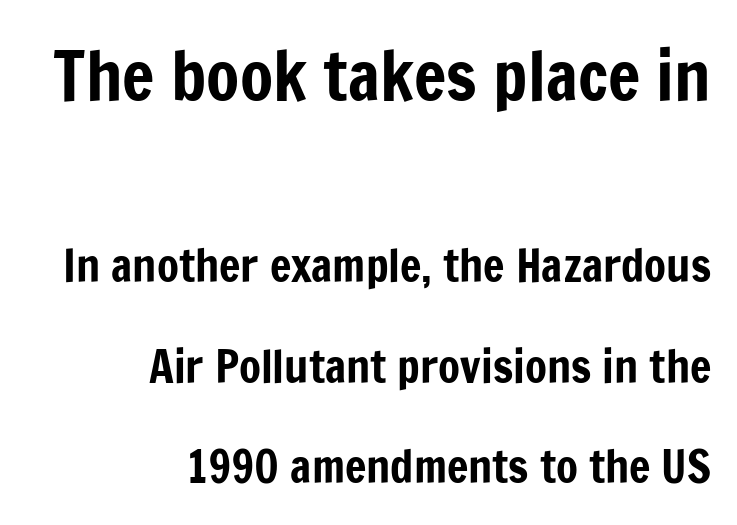
The image shows 68 px condensed sans-serif type, upright; set right-aligned, loose line spacing (2.24x), normal letter spacing, not underlined; the first (top) block is 1.51x larger; low stroke contrast and a medium x-height.
